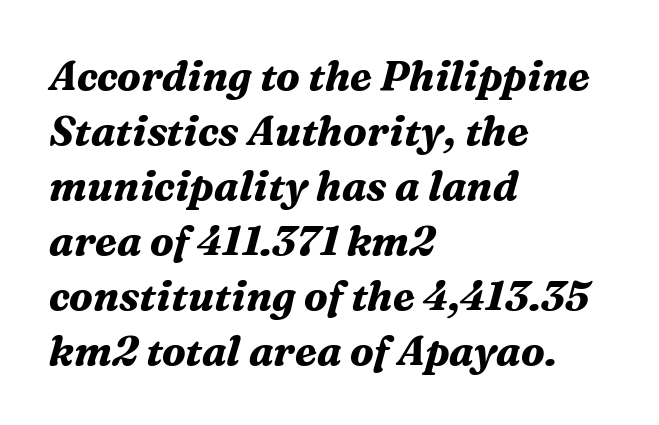
What kind of face is this? One with serifs. The sample has been set heavy, in full bold. Caption: multi-line text, flush left, ragged right. Regular leading.
